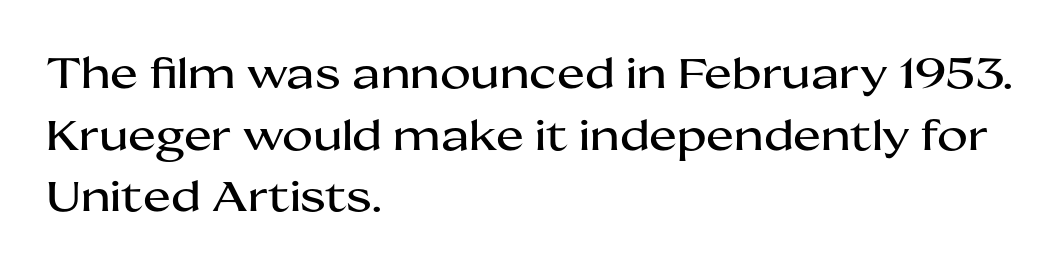
{"italic": "no", "width": "wide", "stroke_contrast": "medium", "x_height": "medium", "monospaced": "no", "underline": "no", "align": "left", "line_spacing": "normal", "line_spacing_ratio": 1.47, "letter_spacing": "normal", "letter_spacing_em": 0.0, "glyph_px": 42}
